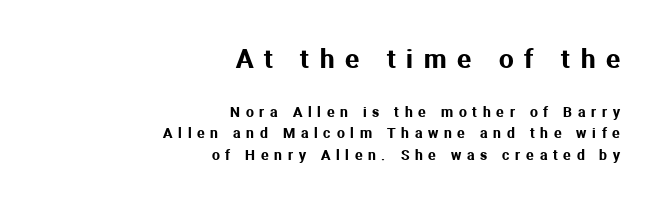
Baseline-to-baseline distance is the conventional proportion of letter height. Clear beneath every line of the passage. Between these two stacked blocks, the higher one wins on size. Characters follow at a spacing far wider than the type designer built in.
